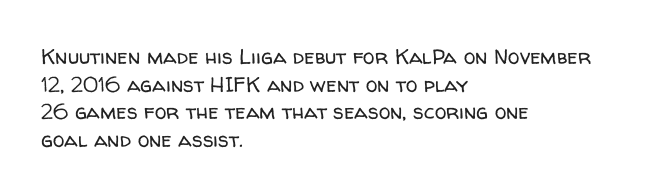
{"italic": "no", "bold": "no", "underline": "no", "align": "left", "line_spacing": "normal", "line_spacing_ratio": 1.31, "letter_spacing": "normal", "letter_spacing_em": 0.0, "glyph_px": 21}
